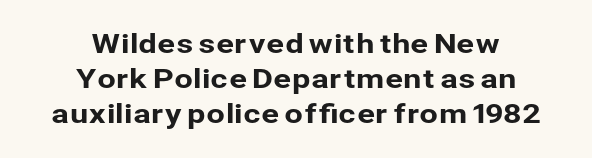
Does the lettering tilt? It doesn't — this is upright. Clear beneath every line of the passage. Each new line begins a customary step beneath the previous one. Short note: letters normally spaced. Which margin do the lines hug? Neither — every line sits in the middle.
